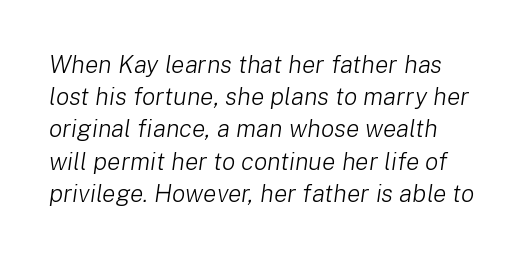
Q: Is the text bold? A: No.
Q: Is the text italic (slanted)? A: Yes, it leans right by about 8 degrees.
Q: Is the text underlined? A: No.
Q: Is the spacing between letters normal or unusually wide? A: Normal.
Q: Is the spacing between lines tight, normal or loose? A: Normal.
